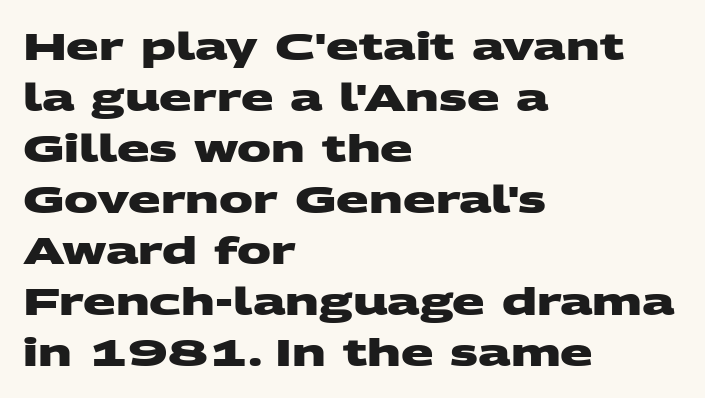
The image shows 38 px heavy, wide sans-serif type; set left-aligned, normal line spacing (1.34x), normal letter spacing, not underlined; medium stroke contrast and a large x-height.
